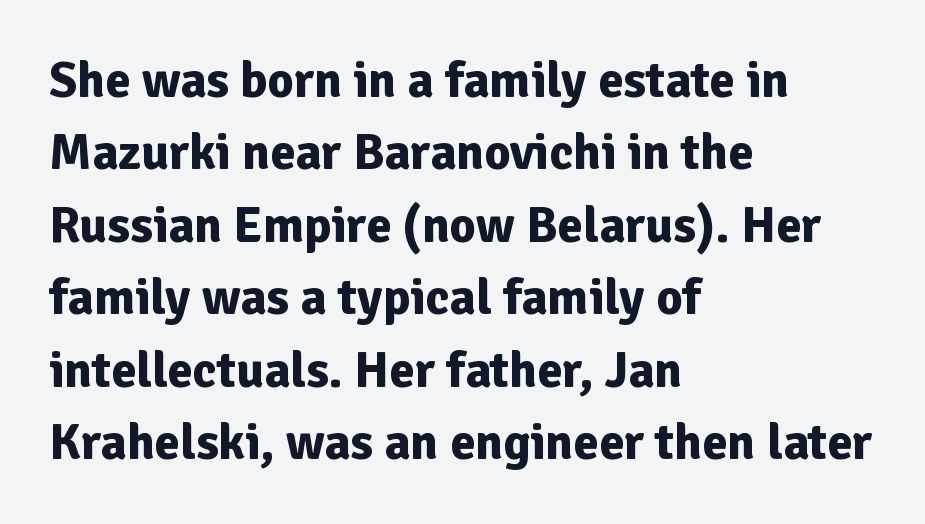
Does the weight exceed regular? Yes, all the way to bold. Proportional: the letters do not fall into vertical columns. Vertical strokes here are truly vertical. The horizontal fit of the characters is conventional and even. Vertical spacing — default.
